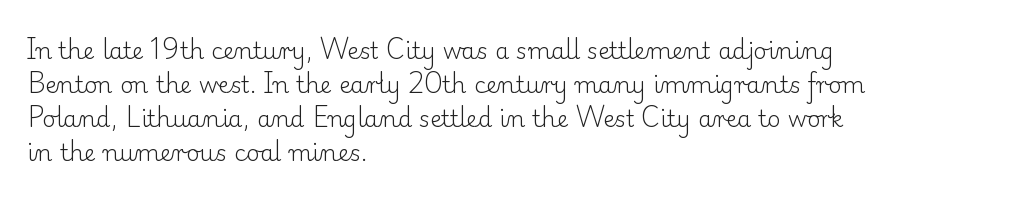
Q: Is the text bold? A: No.
Q: Is the text italic (slanted)? A: No, it is upright.
Q: Is the text underlined? A: No.
Q: How is the paragraph aligned? A: Left-aligned.
Q: Is the spacing between letters normal or unusually wide? A: Normal.
Q: Is the spacing between lines tight, normal or loose? A: Normal.
